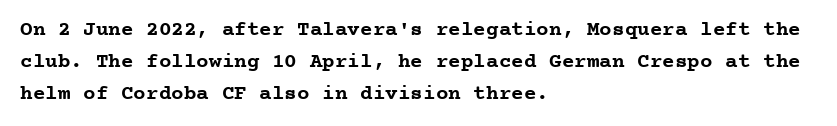
The image shows 21 px bold type, upright; set left-aligned, normal line spacing (1.52x), normal letter spacing, not underlined.
